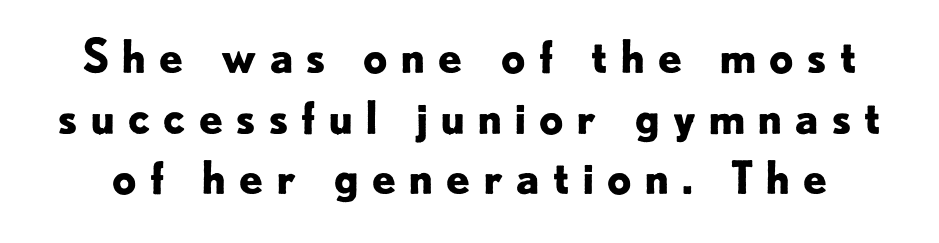
The image shows 44 px bold sans-serif type, upright; set normal line spacing (1.38x), unusually wide letter spacing (+0.26 em), not underlined; low stroke contrast and a small x-height.
